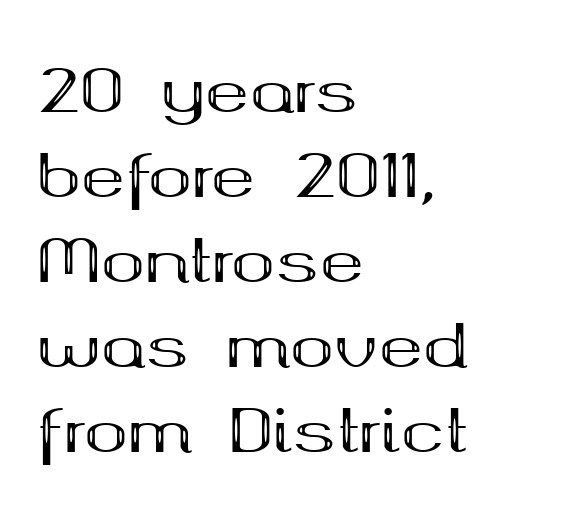
The image shows 59 px bold, wide serif type, upright; set left-aligned, normal line spacing (1.44x), normal letter spacing, not underlined; medium stroke contrast and a medium x-height.
